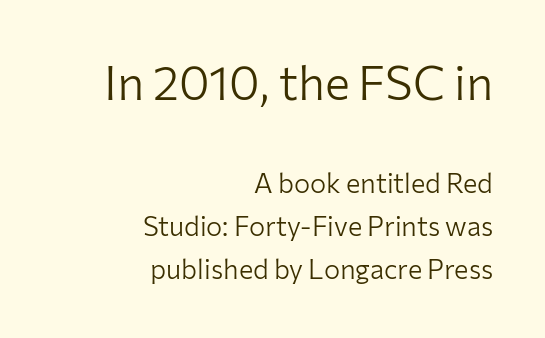
The image shows 47 px light sans-serif type, upright; set right-aligned, normal line spacing (1.6x), normal letter spacing, not underlined; the first (top) block is 1.74x larger; low stroke contrast and a medium x-height.
